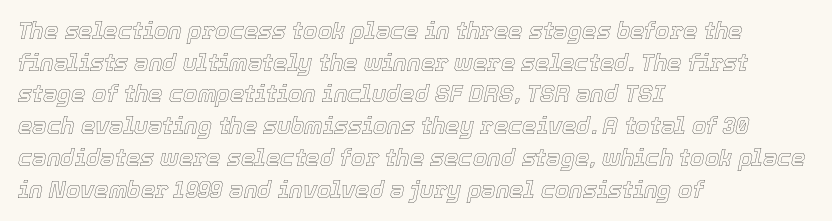
{"italic": "yes", "lean": "right", "slant_degrees": 12, "underline": "no", "align": "left", "line_spacing": "normal", "line_spacing_ratio": 1.38, "letter_spacing": "normal", "letter_spacing_em": 0.0, "glyph_px": 23}
